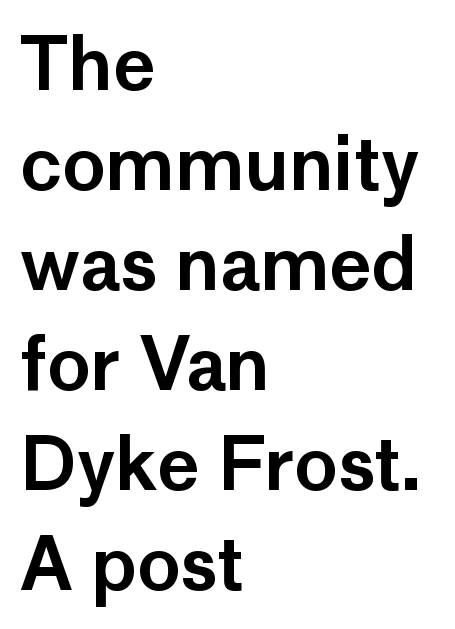
Q: Is the text italic (slanted)? A: No, it is upright.
Q: Is the typeface a serif or a sans-serif typeface? A: Sans-serif.
Q: Is the text underlined? A: No.
Q: How is the paragraph aligned? A: Left-aligned.
Q: Is the spacing between letters normal or unusually wide? A: Normal.
Q: Is the spacing between lines tight, normal or loose? A: Normal.
Q: Width (condensed, normal, or wide)? A: Normal.
Q: Stroke contrast? A: Low.
Q: x-height? A: Medium.
Q: Monospaced? A: No.
